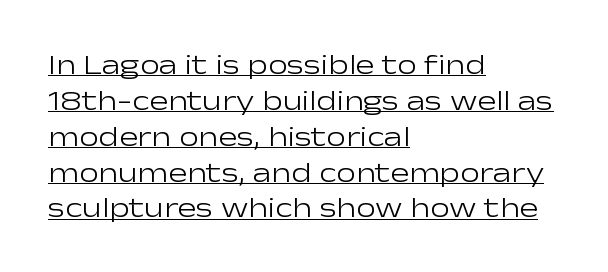
The face used here is a sans, in the tradition of grotesques and geometrics. Line starts are locked; line ends wander. The lettering is marked with a stroke running underneath it. The letters stand upright; this is a roman face.
